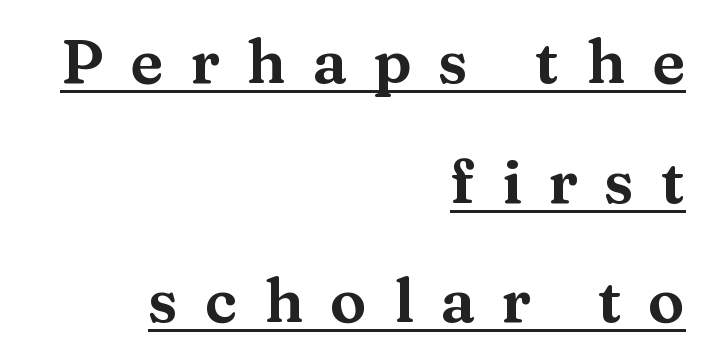
{"serif": "yes", "italic": "no", "width": "wide", "stroke_contrast": "medium", "x_height": "medium", "monospaced": "no", "underline": "yes", "align": "right", "line_spacing": "loose", "line_spacing_ratio": 1.96, "letter_spacing": "wide", "letter_spacing_em": 0.44, "glyph_px": 61}
